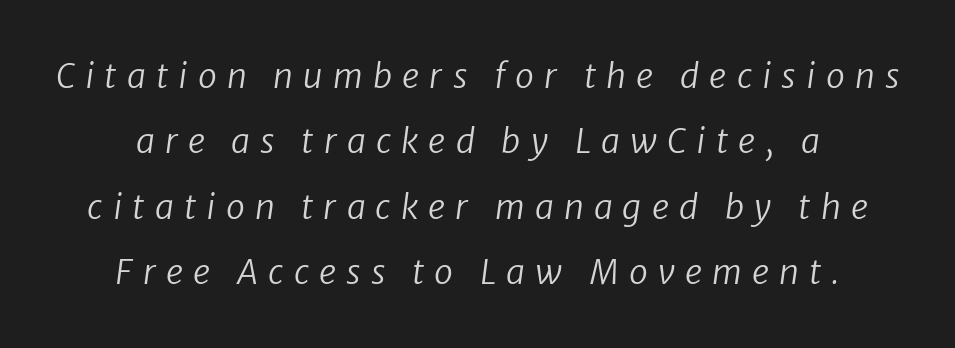
{"serif": "no", "bold": "no", "weight": "regular", "width": "normal", "stroke_contrast": "low", "x_height": "medium", "monospaced": "no", "underline": "no", "line_spacing": "loose", "line_spacing_ratio": 1.92, "letter_spacing": "wide", "letter_spacing_em": 0.3, "glyph_px": 34}
